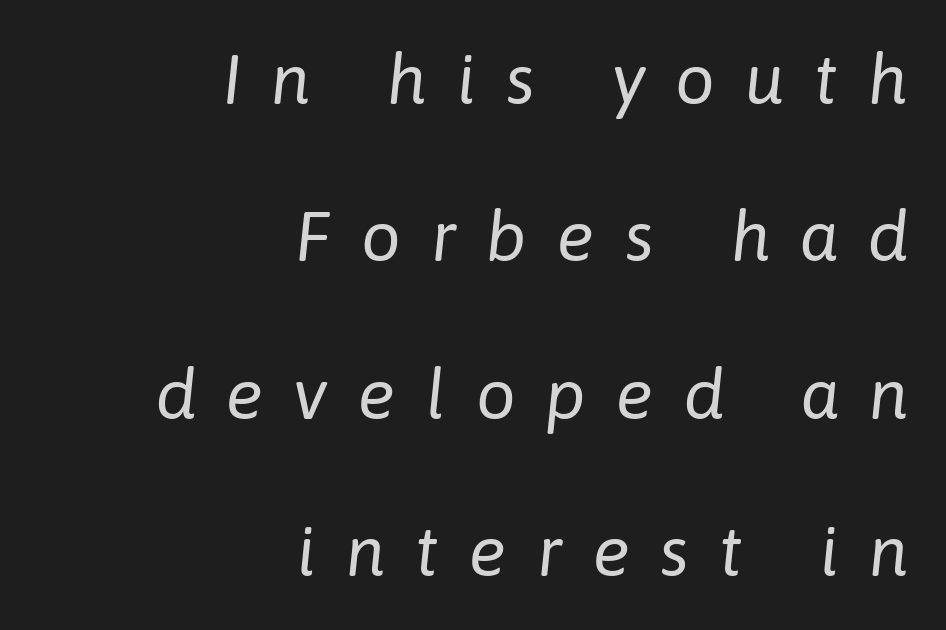
{"italic": "yes", "lean": "right", "slant_degrees": 6, "bold": "no", "weight": "regular", "width": "normal", "stroke_contrast": "low", "x_height": "medium", "monospaced": "no", "underline": "no", "align": "right", "line_spacing": "loose", "line_spacing_ratio": 2.25, "letter_spacing": "wide", "letter_spacing_em": 0.43, "glyph_px": 70}
